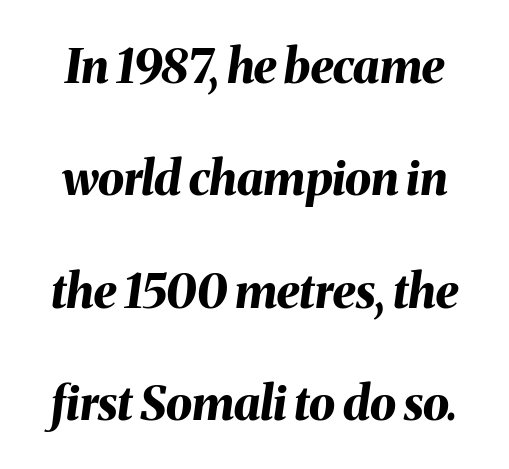
The image shows 47 px bold type, italic (leaning right); set loose line spacing (2.39x), normal letter spacing, not underlined; medium stroke contrast and a medium x-height.
